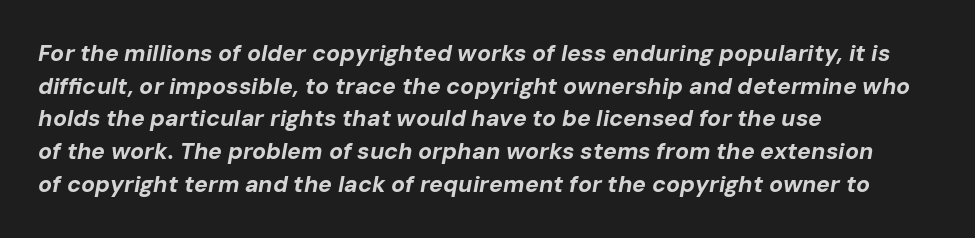
The glyphs look as if they've been sheared to an angle. Quick note: underline off. The rag falls on the right side of this text block. Is the type bold? Yes — the strokes are clearly thick and heavy. Leading: standard.
